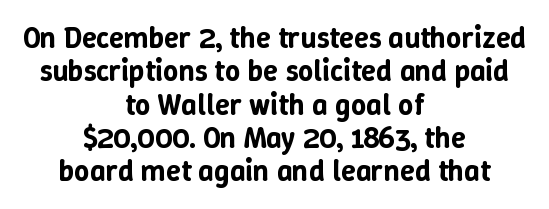
The image shows 30 px text type, upright; set centered, tight line spacing (1.11x), normal letter spacing, not underlined; low stroke contrast and a medium x-height.
